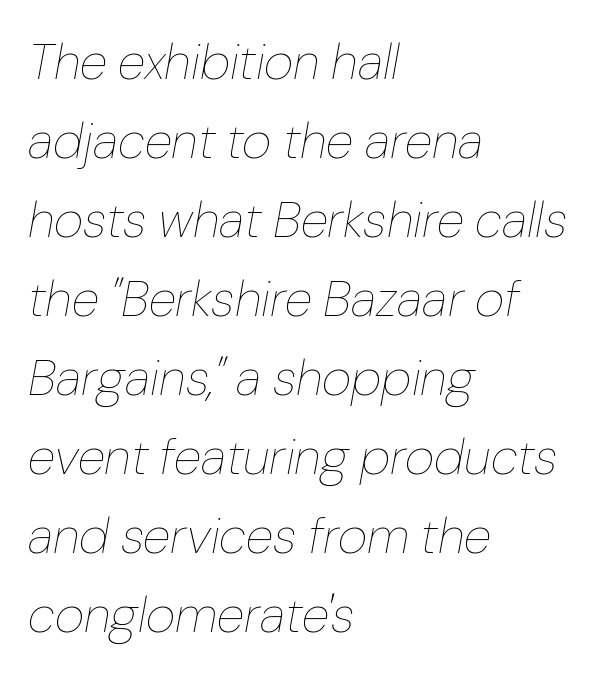
The image shows 51 px thin type, italic (leaning right); set left-aligned, normal line spacing (1.55x), normal letter spacing, not underlined; low stroke contrast and a medium x-height.
